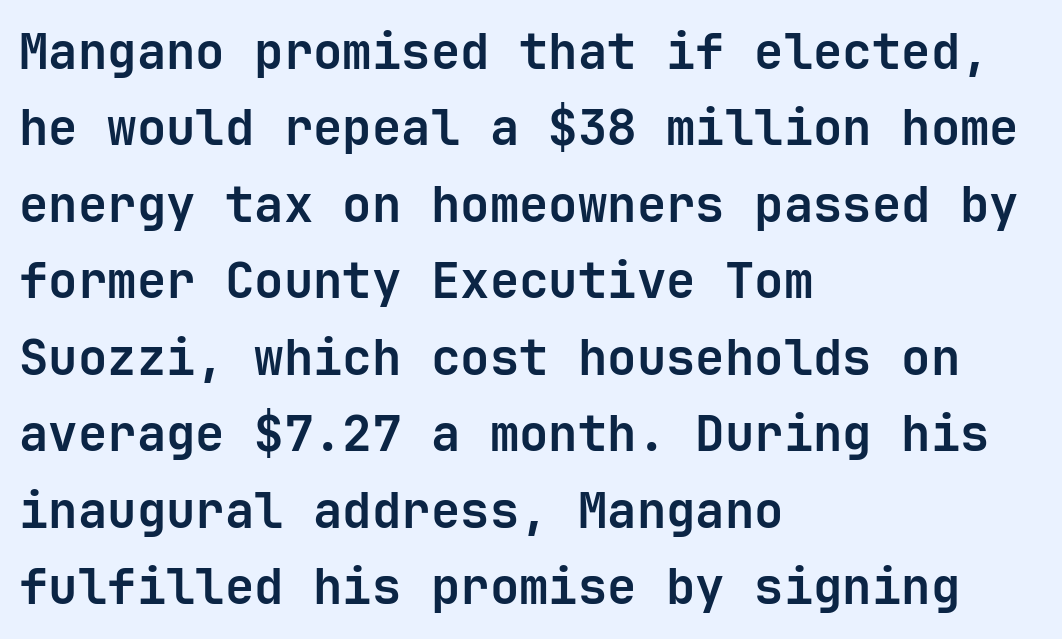
Q: Is the text bold? A: Yes.
Q: Is the text italic (slanted)? A: No, it is upright.
Q: Is the typeface a serif or a sans-serif typeface? A: Sans-serif.
Q: Is the text underlined? A: No.
Q: How is the paragraph aligned? A: Left-aligned.
Q: Is the spacing between letters normal or unusually wide? A: Normal.
Q: Is the spacing between lines tight, normal or loose? A: Normal.
Q: Width (condensed, normal, or wide)? A: Normal.
Q: Stroke contrast? A: Low.
Q: x-height? A: Medium.
Q: Monospaced? A: Yes.
